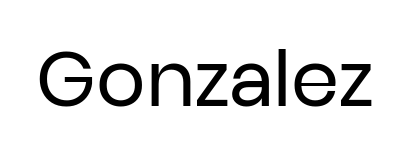
The image shows 77 px regular-weight sans-serif type, upright; set normal letter spacing, not underlined; low stroke contrast and a medium x-height.
